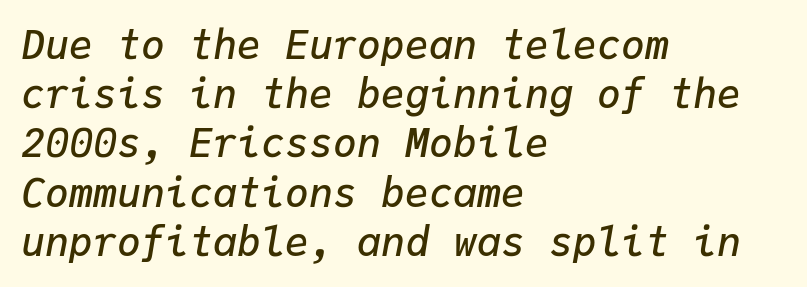
The passage shown is not underscored anywhere. Tall strokes in this sample are angled rather than plumb. The passage shown is semibold, sitting just below true bold. Is this a fixed-width face? Yes — each glyph sits in an identical cell. You could call the tracking neutral — neither tight nor loose. These lines stack with their left ends in a neat column.
